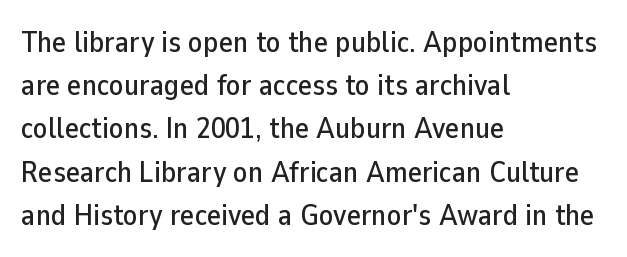
Q: Is the text italic (slanted)? A: No, it is upright.
Q: Is the typeface a serif or a sans-serif typeface? A: Sans-serif.
Q: Is the text underlined? A: No.
Q: How is the paragraph aligned? A: Left-aligned.
Q: Is the spacing between letters normal or unusually wide? A: Normal.
Q: Is the spacing between lines tight, normal or loose? A: Normal.
Q: Width (condensed, normal, or wide)? A: Normal.
Q: Stroke contrast? A: Low.
Q: x-height? A: Medium.
Q: Monospaced? A: No.
